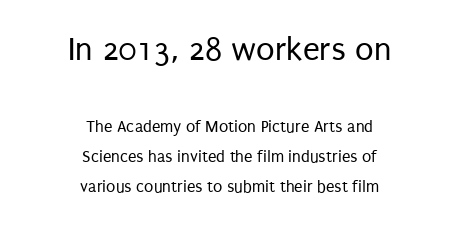
Nothing heavy about these letters — not bold at all. Character widths vary here, with narrow letters taking less room than wide ones. The more generous point size was reserved for the upper chunk. Classification — sans serif. The lettering stays uniformly vertical, giving the passage a roman look.
